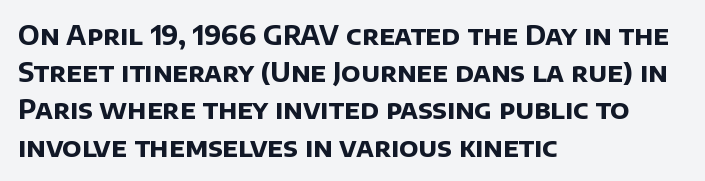
{"bold": "yes", "underline": "no", "align": "left", "line_spacing": "normal", "line_spacing_ratio": 1.43, "letter_spacing": "normal", "letter_spacing_em": 0.0, "glyph_px": 26}
